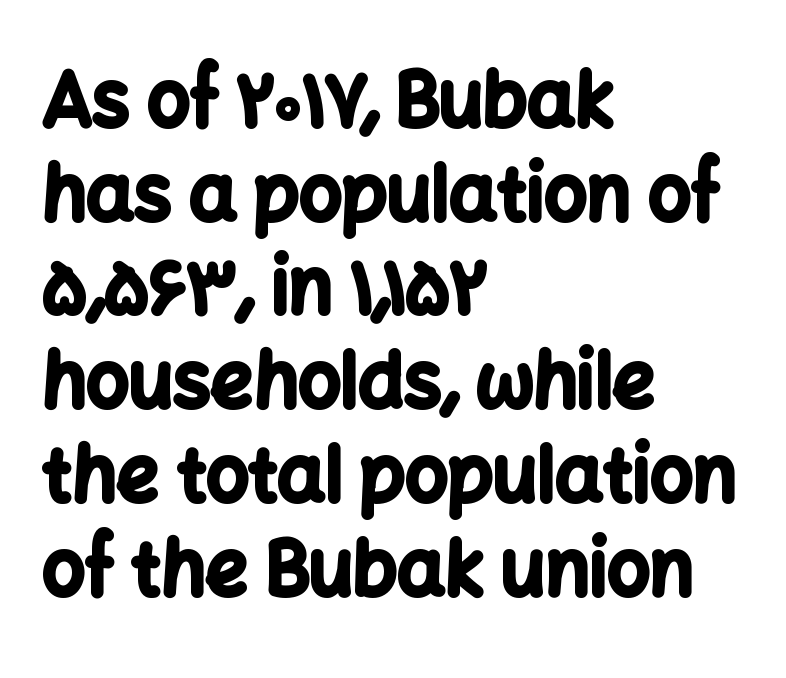
{"serif": "no", "italic": "no", "bold": "yes", "weight": "bold", "width": "normal", "stroke_contrast": "low", "x_height": "medium", "monospaced": "no", "underline": "no", "align": "left", "line_spacing": "normal", "line_spacing_ratio": 1.25, "letter_spacing": "normal", "letter_spacing_em": 0.0, "glyph_px": 75}
